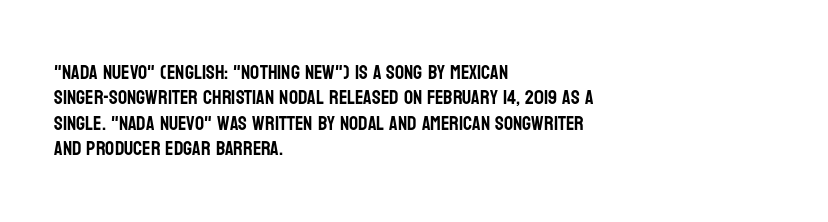
Q: Is the text italic (slanted)? A: No, it is upright.
Q: Is the text underlined? A: No.
Q: How is the paragraph aligned? A: Left-aligned.
Q: Is the spacing between letters normal or unusually wide? A: Normal.
Q: Is the spacing between lines tight, normal or loose? A: Normal.
